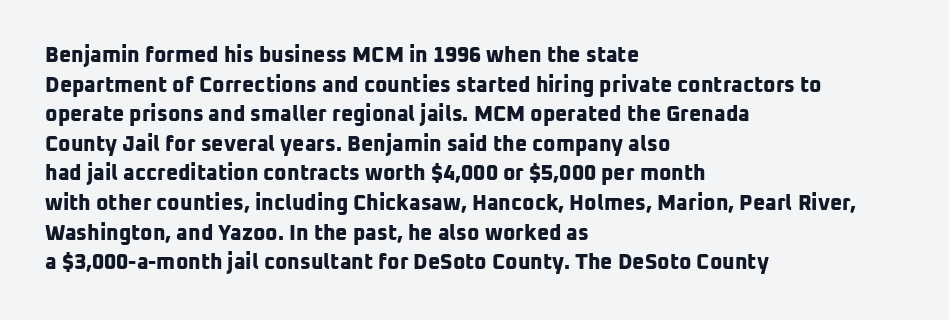
The image shows 21 px bold type; set left-aligned, normal line spacing (1.41x), normal letter spacing, not underlined.
